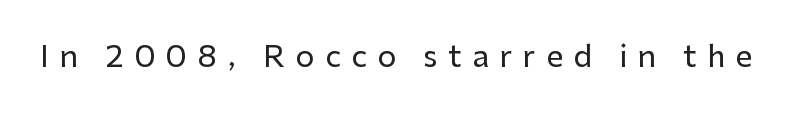
Q: Is the text italic (slanted)? A: No, it is upright.
Q: Is the typeface a serif or a sans-serif typeface? A: Sans-serif.
Q: Is the text underlined? A: No.
Q: Is the spacing between letters normal or unusually wide? A: Unusually wide.
Q: Width (condensed, normal, or wide)? A: Normal.
Q: Stroke contrast? A: Low.
Q: x-height? A: Medium.
Q: Monospaced? A: No.
